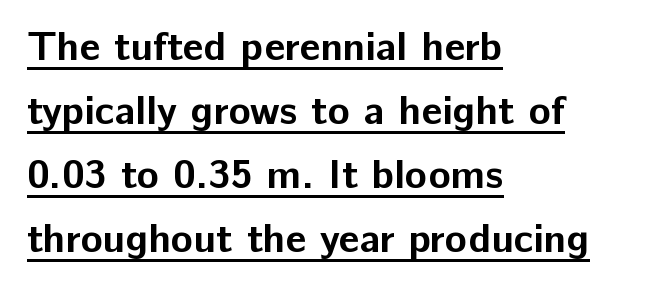
Heavy-handed strokes throughout: this text is bold. Here the designer chose a conventional face with non-uniform glyph widths. Caption: lettering with a line underneath. What kind of face is this? One without serifs — a sans. Evenly set lines give the paragraph a standard silhouette. Honestly, the letter spacing is just normal — you wouldn't notice it.
